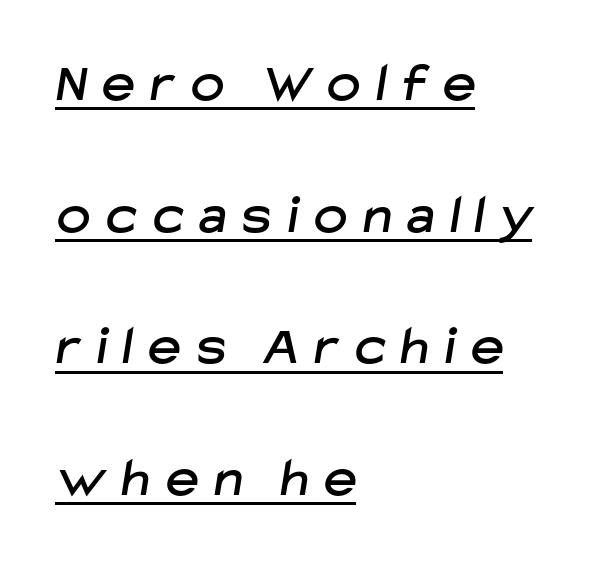
The image shows 56 px sans-serif type; set left-aligned, loose line spacing (2.35x), unusually wide letter spacing (+0.29 em), underlined; low stroke contrast and a medium x-height.
